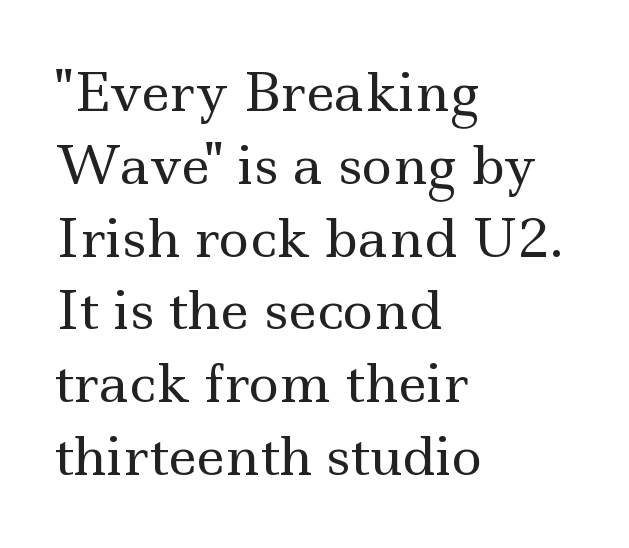
The image shows 52 px regular-weight, wide serif type, upright; set left-aligned, normal line spacing (1.4x), normal letter spacing, not underlined; a small x-height.
